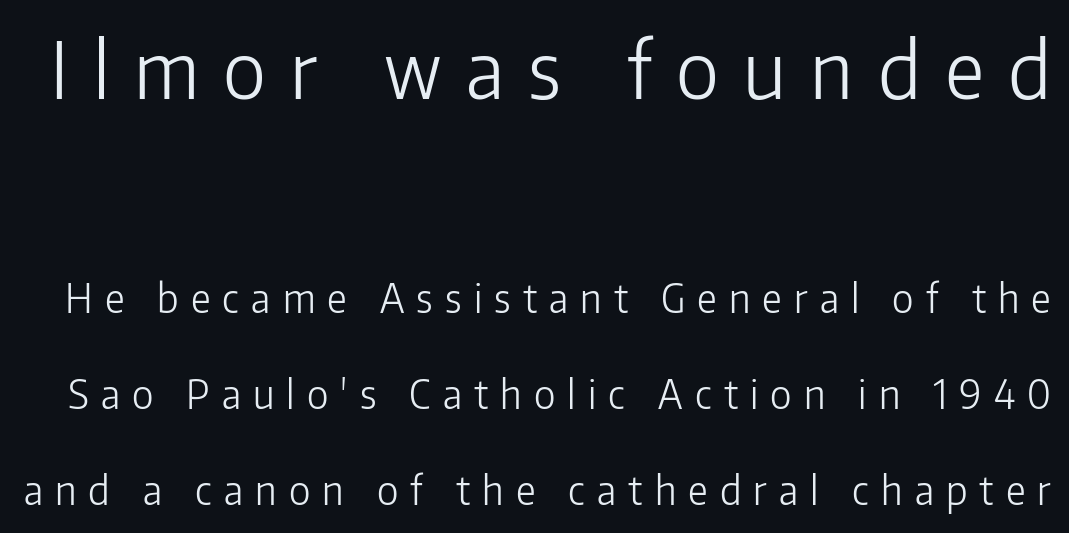
{"serif": "no", "italic": "no", "bold": "no", "weight": "light", "width": "normal", "stroke_contrast": "low", "x_height": "medium", "monospaced": "no", "underline": "no", "line_spacing": "loose", "line_spacing_ratio": 2.46, "letter_spacing": "wide", "letter_spacing_em": 0.31, "larger_block": "first", "size_ratio": 2.0, "glyph_px": 78}
